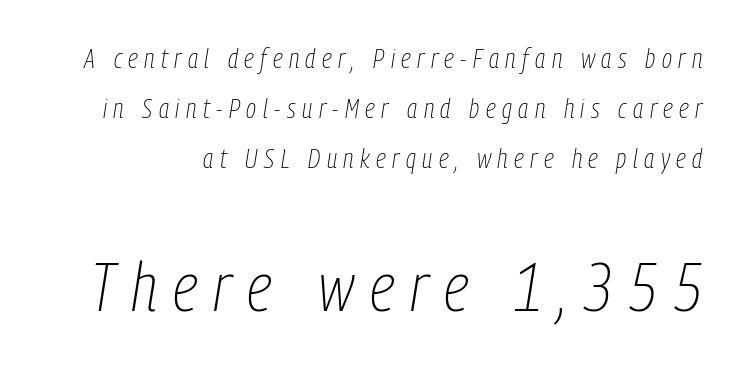
Compare the two chunks: the lower has the greater cap height. Students, note that the glyphs here are deliberately spaced far apart. You could not count columns in this text — the font is proportionally spaced. Check under the words: just untouched page. The strokes are not fattened; the text isn't bold.
